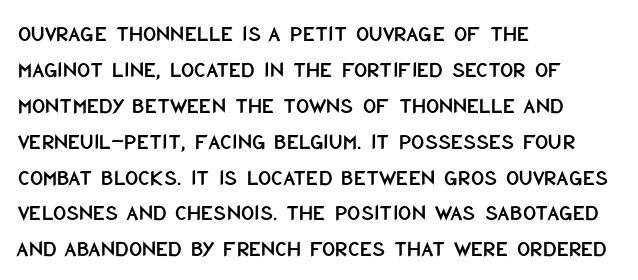
Q: Is the text italic (slanted)? A: No, it is upright.
Q: Is the text underlined? A: No.
Q: How is the paragraph aligned? A: Left-aligned.
Q: Is the spacing between letters normal or unusually wide? A: Normal.
Q: Is the spacing between lines tight, normal or loose? A: Normal.
